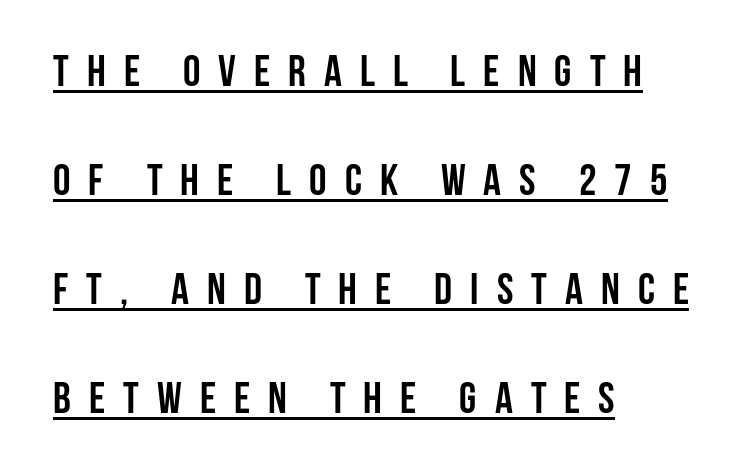
Q: Is the text bold? A: Yes.
Q: Is the text italic (slanted)? A: No, it is upright.
Q: Is the typeface a serif or a sans-serif typeface? A: Sans-serif.
Q: Is the text underlined? A: Yes.
Q: How is the paragraph aligned? A: Left-aligned.
Q: Is the spacing between letters normal or unusually wide? A: Unusually wide.
Q: Is the spacing between lines tight, normal or loose? A: Loose.
Q: Width (condensed, normal, or wide)? A: Condensed.
Q: Stroke contrast? A: Low.
Q: x-height? A: Large.
Q: Monospaced? A: No.
